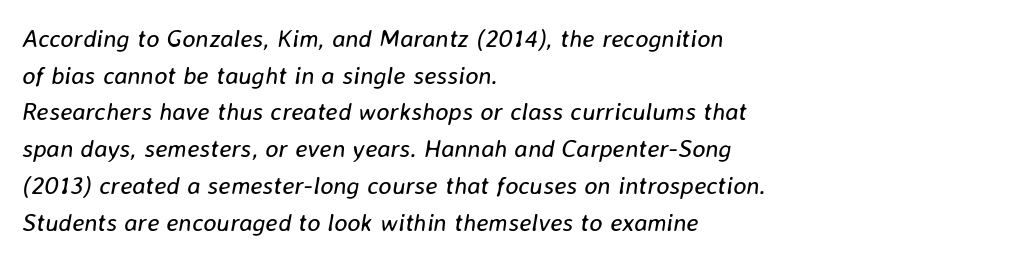
Q: Is the text bold? A: No.
Q: Is the text italic (slanted)? A: Yes, it leans right by about 8 degrees.
Q: Is the text underlined? A: No.
Q: How is the paragraph aligned? A: Left-aligned.
Q: Is the spacing between letters normal or unusually wide? A: Normal.
Q: Is the spacing between lines tight, normal or loose? A: Normal.
